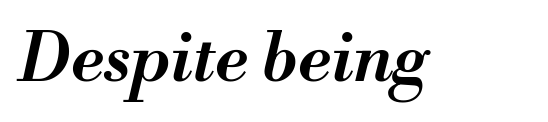
{"italic": "yes", "lean": "right", "slant_degrees": 13, "bold": "semi", "weight": "semibold", "width": "normal", "stroke_contrast": "medium", "x_height": "small", "monospaced": "no", "underline": "no", "letter_spacing": "normal", "letter_spacing_em": 0.0, "glyph_px": 67}
